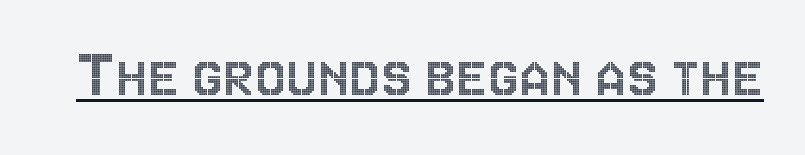
{"italic": "no", "width": "condensed", "x_height": "large", "monospaced": "no", "underline": "yes", "letter_spacing": "normal", "letter_spacing_em": 0.0, "glyph_px": 70}
